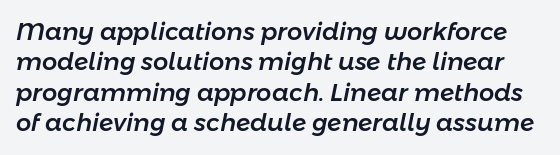
{"italic": "yes", "lean": "right", "slant_degrees": 11, "underline": "no", "line_spacing": "normal", "line_spacing_ratio": 1.27, "letter_spacing": "normal", "letter_spacing_em": 0.0, "glyph_px": 24}
